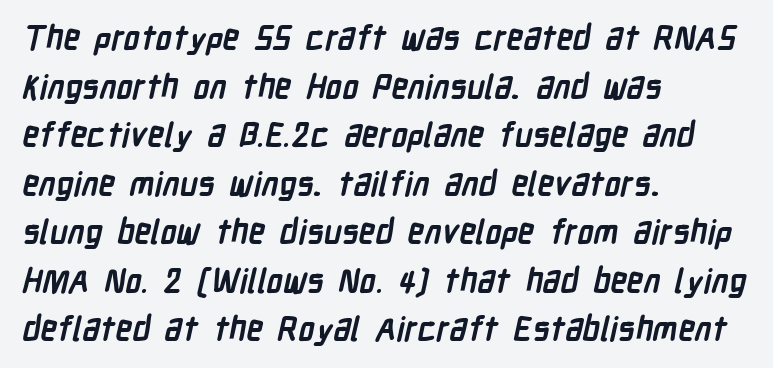
Q: Is the text bold? A: Yes.
Q: Is the typeface a serif or a sans-serif typeface? A: Sans-serif.
Q: Is the text underlined? A: No.
Q: How is the paragraph aligned? A: Left-aligned.
Q: Is the spacing between letters normal or unusually wide? A: Normal.
Q: Is the spacing between lines tight, normal or loose? A: Normal.
Q: Width (condensed, normal, or wide)? A: Condensed.
Q: Stroke contrast? A: Low.
Q: x-height? A: Medium.
Q: Monospaced? A: No.
